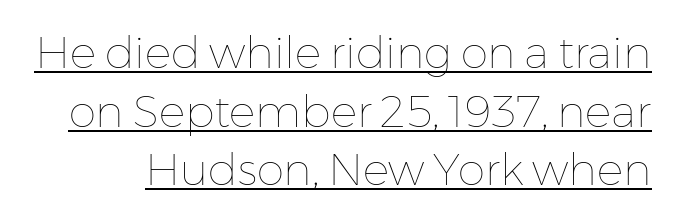
Q: Is the text bold? A: No.
Q: Is the text italic (slanted)? A: No, it is upright.
Q: Is the text underlined? A: Yes.
Q: Is the spacing between letters normal or unusually wide? A: Normal.
Q: Is the spacing between lines tight, normal or loose? A: Normal.
Q: Width (condensed, normal, or wide)? A: Normal.
Q: Stroke contrast? A: Low.
Q: x-height? A: Medium.
Q: Monospaced? A: No.
